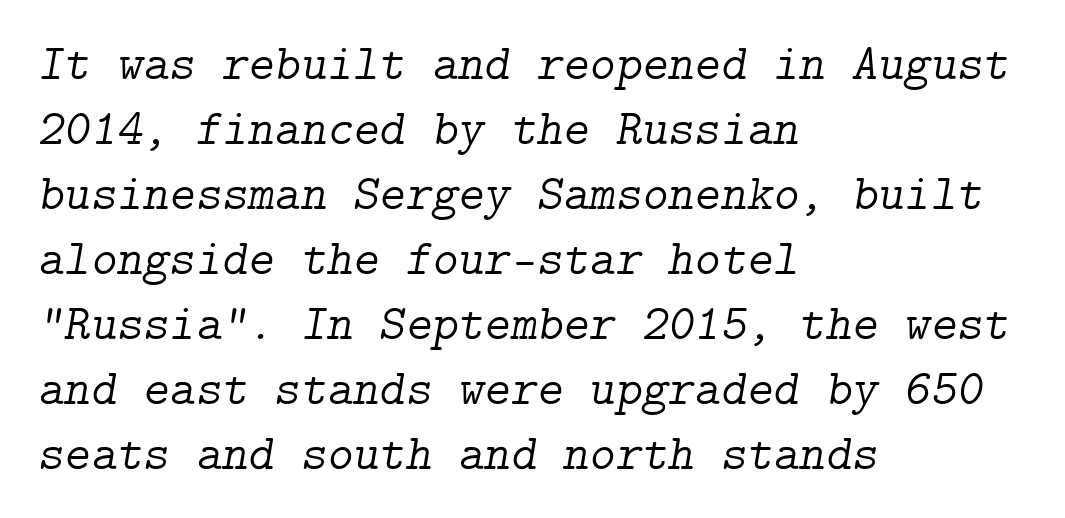
Q: Is the text bold? A: No.
Q: Is the text italic (slanted)? A: Yes, it leans right by about 9 degrees.
Q: Is the typeface a serif or a sans-serif typeface? A: Serif.
Q: Is the text underlined? A: No.
Q: How is the paragraph aligned? A: Left-aligned.
Q: Is the spacing between letters normal or unusually wide? A: Normal.
Q: Is the spacing between lines tight, normal or loose? A: Normal.
Q: Width (condensed, normal, or wide)? A: Normal.
Q: Stroke contrast? A: Low.
Q: x-height? A: Medium.
